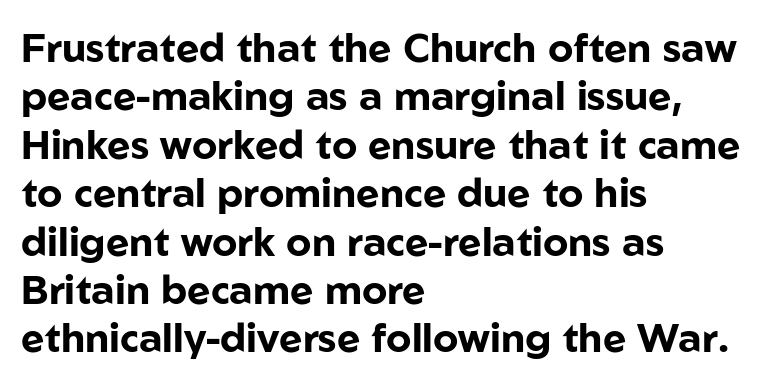
Q: Is the text bold? A: Yes.
Q: Is the text italic (slanted)? A: No, it is upright.
Q: Is the typeface a serif or a sans-serif typeface? A: Sans-serif.
Q: Is the text underlined? A: No.
Q: How is the paragraph aligned? A: Left-aligned.
Q: Is the spacing between letters normal or unusually wide? A: Normal.
Q: Width (condensed, normal, or wide)? A: Normal.
Q: Stroke contrast? A: Low.
Q: x-height? A: Medium.
Q: Monospaced? A: No.
